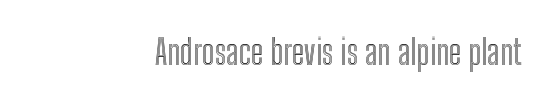
{"italic": "no", "width": "condensed", "x_height": "medium", "monospaced": "no", "underline": "no", "align": "right", "letter_spacing": "normal", "letter_spacing_em": 0.0, "glyph_px": 34}
